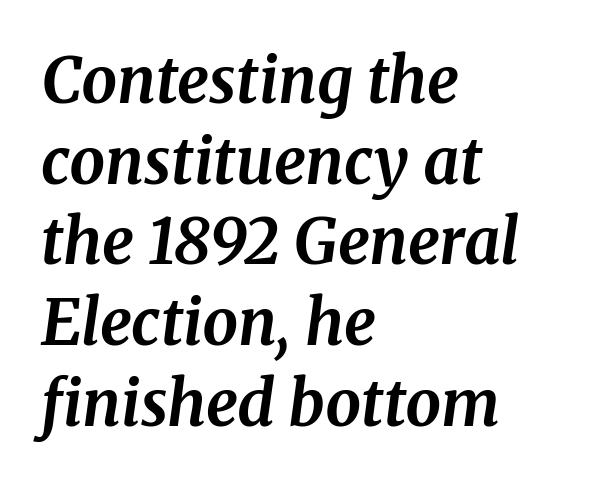
The image shows 63 px bold serif type, italic (leaning right); set left-aligned, normal line spacing (1.28x), normal letter spacing, not underlined; medium stroke contrast and a medium x-height.
